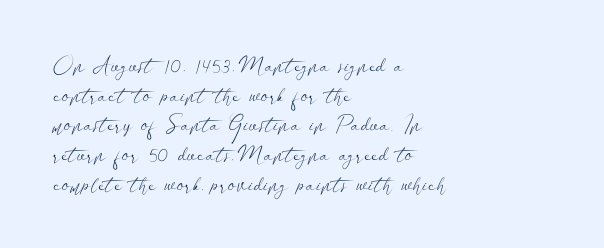
Unmarked baselines from the first word to the last. The designer left line spacing at the default. The rendering anchors every line to the left-hand side. The gaps between neighbouring characters are ordinary and unremarkable.
